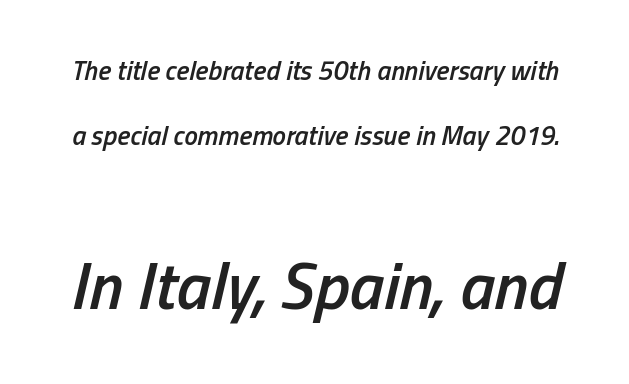
{"italic": "yes", "lean": "right", "slant_degrees": 13, "bold": "semi", "weight": "semibold", "width": "condensed", "stroke_contrast": "low", "x_height": "medium", "monospaced": "no", "underline": "no", "line_spacing": "loose", "line_spacing_ratio": 2.41, "letter_spacing": "normal", "letter_spacing_em": 0.0, "larger_block": "second", "size_ratio": 2.48, "glyph_px": 67}
